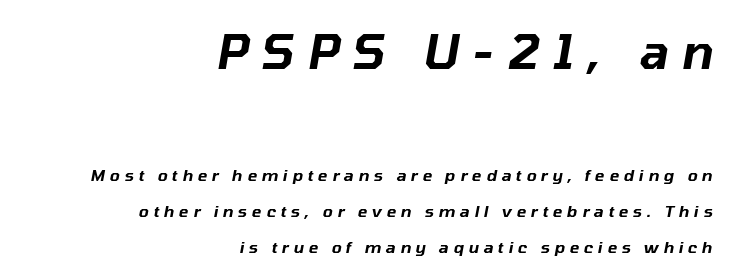
{"italic": "yes", "lean": "right", "slant_degrees": 10, "width": "normal", "stroke_contrast": "low", "x_height": "medium", "monospaced": "no", "underline": "no", "align": "right", "line_spacing": "loose", "line_spacing_ratio": 2.24, "letter_spacing": "wide", "letter_spacing_em": 0.29, "larger_block": "first", "size_ratio": 2.94, "glyph_px": 47}
